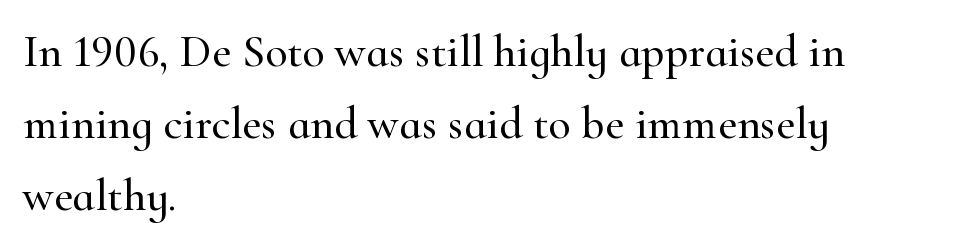
Honestly, there is no underline to notice here at all. Designer's note — italics off, roman on. The lines sit at an ordinary, default distance from one another. Spacing verdict: proportional, widths tailored to each character.
